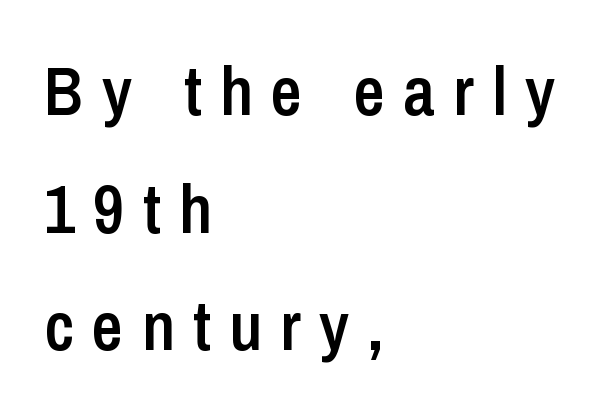
Q: Is the text bold? A: Semi-bold.
Q: Is the text italic (slanted)? A: No, it is upright.
Q: Is the typeface a serif or a sans-serif typeface? A: Sans-serif.
Q: Is the text underlined? A: No.
Q: How is the paragraph aligned? A: Left-aligned.
Q: Is the spacing between letters normal or unusually wide? A: Unusually wide.
Q: Width (condensed, normal, or wide)? A: Condensed.
Q: Stroke contrast? A: Low.
Q: x-height? A: Medium.
Q: Monospaced? A: No.
